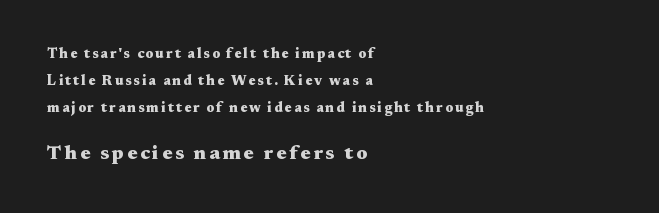
Descender tails drop into unmarked territory. Characters remain perfectly vertical along every line. Quick note: interline space is abundant. Each line starts at the same left margin while the right side varies. Strong, thick strokes mark this as bold type.
